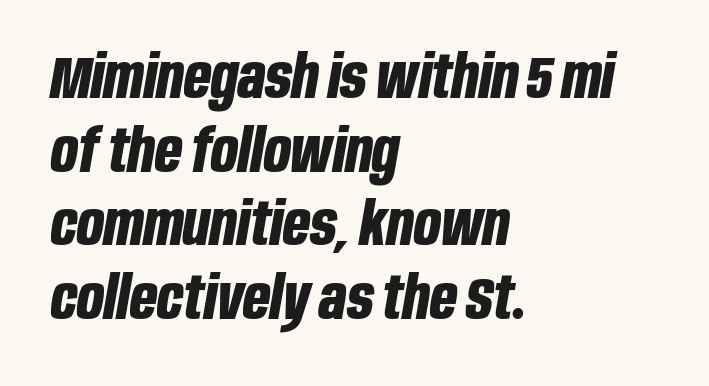
The image shows 59 px bold, condensed type, italic (leaning right); set left-aligned, normal line spacing (1.25x), normal letter spacing, not underlined; low stroke contrast and a large x-height.
